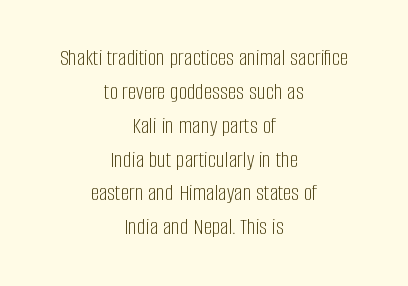
Stem width sits at or under what a default text font uses. Type without underlining. These lines sit exactly where default settings would place them. There is no visible air inserted between adjacent glyphs. Which margin do the lines hug? Neither — every line sits in the middle. Characters remain perfectly vertical along every line.
